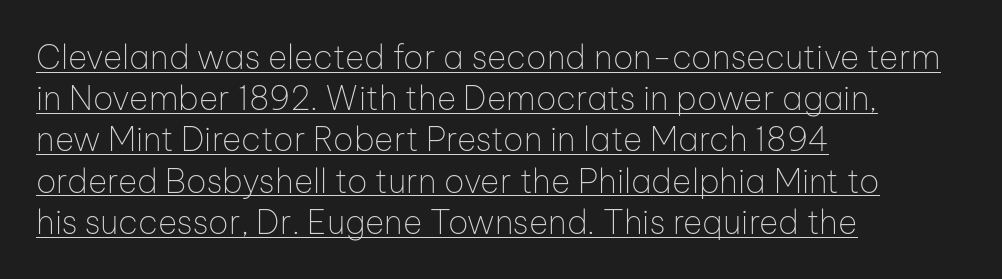
Q: Is the text bold? A: No.
Q: Is the text italic (slanted)? A: No, it is upright.
Q: Is the typeface a serif or a sans-serif typeface? A: Sans-serif.
Q: Is the text underlined? A: Yes.
Q: How is the paragraph aligned? A: Left-aligned.
Q: Is the spacing between letters normal or unusually wide? A: Normal.
Q: Is the spacing between lines tight, normal or loose? A: Normal.
Q: Width (condensed, normal, or wide)? A: Normal.
Q: Stroke contrast? A: Low.
Q: x-height? A: Medium.
Q: Monospaced? A: No.
